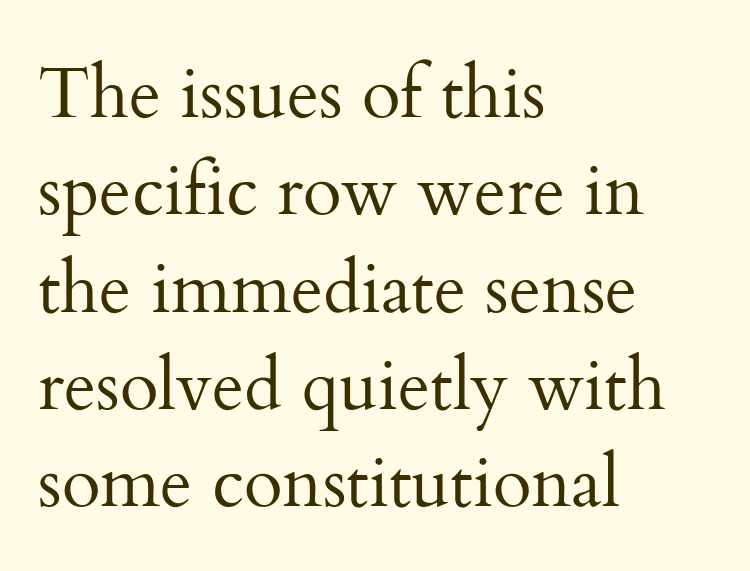
{"serif": "yes", "italic": "no", "bold": "no", "weight": "regular", "width": "normal", "stroke_contrast": "medium", "x_height": "small", "monospaced": "no", "underline": "no", "align": "left", "line_spacing": "normal", "line_spacing_ratio": 1.37, "letter_spacing": "normal", "letter_spacing_em": 0.0, "glyph_px": 71}
